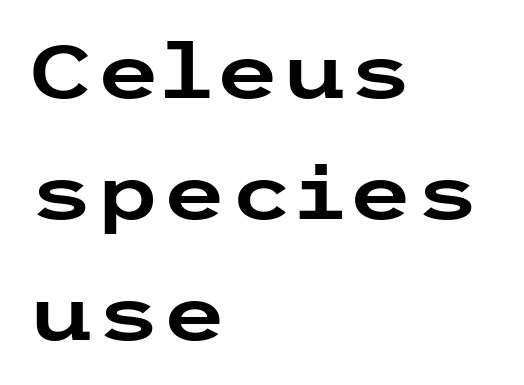
Q: Is the text italic (slanted)? A: No, it is upright.
Q: Is the typeface a serif or a sans-serif typeface? A: Sans-serif.
Q: Is the text underlined? A: No.
Q: How is the paragraph aligned? A: Left-aligned.
Q: Is the spacing between letters normal or unusually wide? A: Normal.
Q: Is the spacing between lines tight, normal or loose? A: Normal.
Q: Width (condensed, normal, or wide)? A: Wide.
Q: Stroke contrast? A: Low.
Q: x-height? A: Medium.
